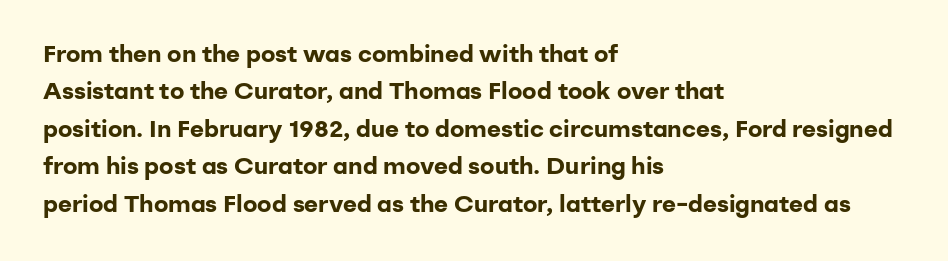
The image shows 24 px bold type, upright; set left-aligned, normal line spacing (1.56x), normal letter spacing, not underlined.
